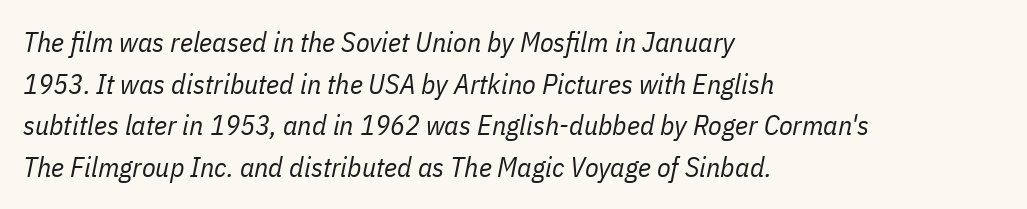
The image shows 28 px regular-weight, condensed type, italic (leaning right); set left-aligned, normal line spacing (1.49x), normal letter spacing, not underlined; low stroke contrast and a medium x-height.
